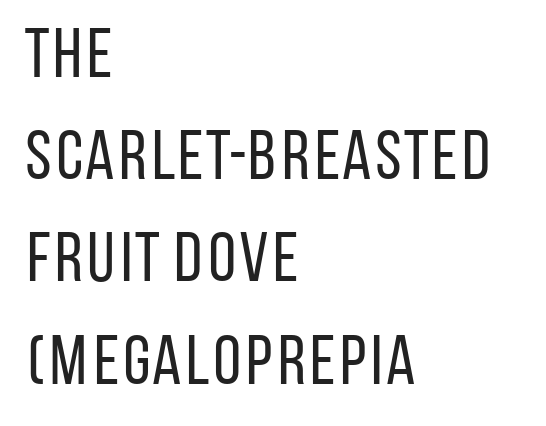
{"serif": "no", "italic": "no", "bold": "no", "weight": "regular", "width": "condensed", "stroke_contrast": "low", "x_height": "large", "monospaced": "no", "underline": "no", "align": "left", "line_spacing": "normal", "line_spacing_ratio": 1.46, "letter_spacing": "normal", "letter_spacing_em": 0.0, "glyph_px": 70}
